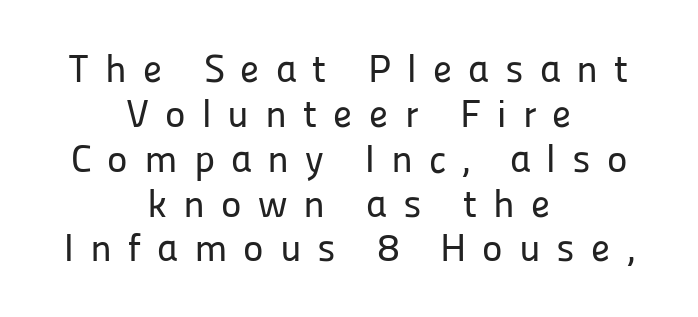
Each word looks stretched out because of the extra space between its letters. Examine the stroke ends and you'll find no serifs. Posture: vertical. A student would call this center alignment; a typographer would say set centered.
